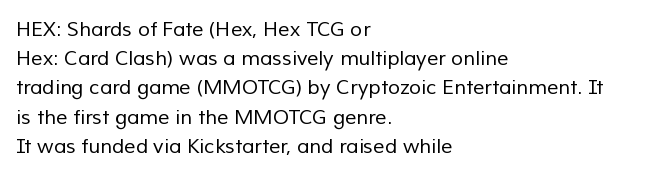
Q: Is the text bold? A: No.
Q: Is the text underlined? A: No.
Q: How is the paragraph aligned? A: Left-aligned.
Q: Is the spacing between letters normal or unusually wide? A: Normal.
Q: Is the spacing between lines tight, normal or loose? A: Normal.
